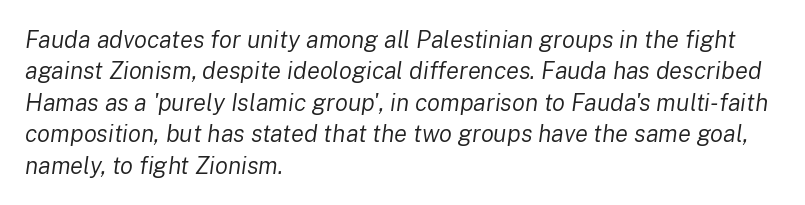
The image shows 24 px text type, italic (leaning right); set left-aligned, normal line spacing (1.31x), normal letter spacing, not underlined.
